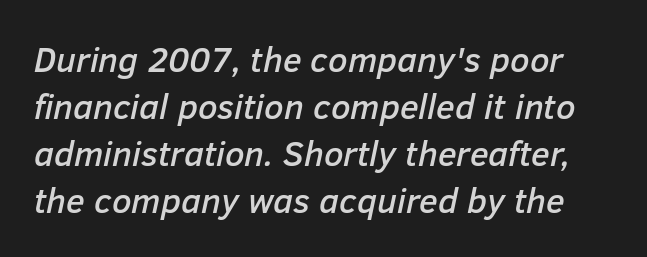
The specimen omits any rule beneath the text block's lines. The letters sit at their default tracking, neither squeezed nor spread. Notice how descenders clear the ascenders below comfortably — that's standard leading. Spacing verdict: proportional, widths tailored to each character.
